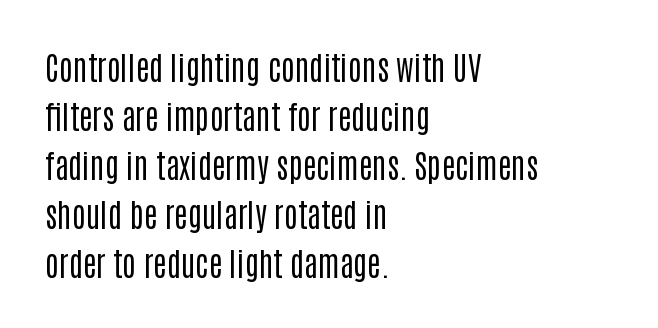
The letters look calm and open, with moderate or lighter stems. Reading down the column, the eye jumps a familiar distance to each next line. Letterform terminals end flat and unadorned throughout the passage. The passage shown is not underscored anywhere.
